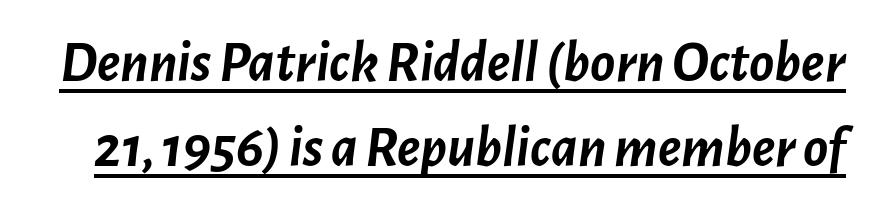
{"italic": "yes", "lean": "right", "slant_degrees": 7, "bold": "yes", "weight": "semibold", "width": "normal", "stroke_contrast": "low", "x_height": "medium", "monospaced": "no", "underline": "yes", "line_spacing": "normal", "line_spacing_ratio": 1.47, "letter_spacing": "normal", "letter_spacing_em": 0.0, "glyph_px": 58}
